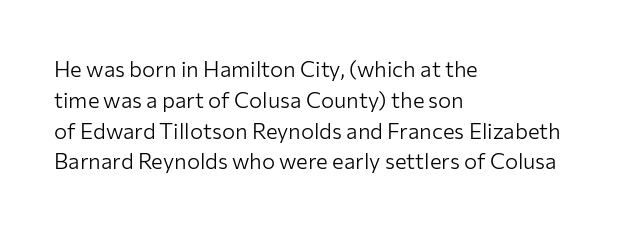
Q: Is the text bold? A: No.
Q: Is the text italic (slanted)? A: No, it is upright.
Q: Is the text underlined? A: No.
Q: How is the paragraph aligned? A: Left-aligned.
Q: Is the spacing between letters normal or unusually wide? A: Normal.
Q: Is the spacing between lines tight, normal or loose? A: Normal.
